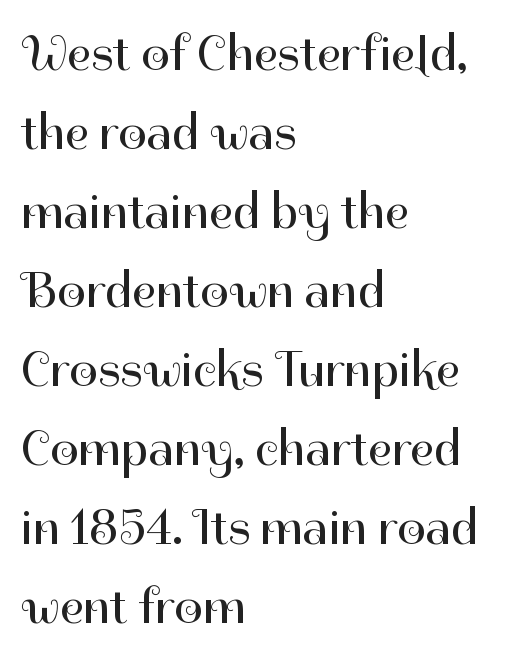
Letter spacing: default. The compositor pushed each line to the left boundary. Descender tails drop into unmarked territory. Posture: vertical.
